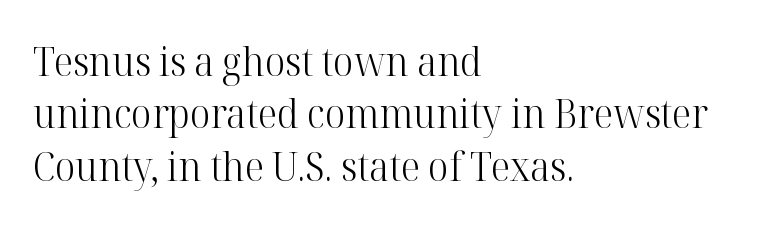
Are there feet on the stems? There are — it's a serif. Is the block centered? No — it sits flush against the left margin. Successive baselines arrive at the customary interval. Does extra space separate the letters? No, they use regular spacing. The lettering stays uniformly vertical, giving the passage a roman look. Descenders are the only things crossing below the line.
